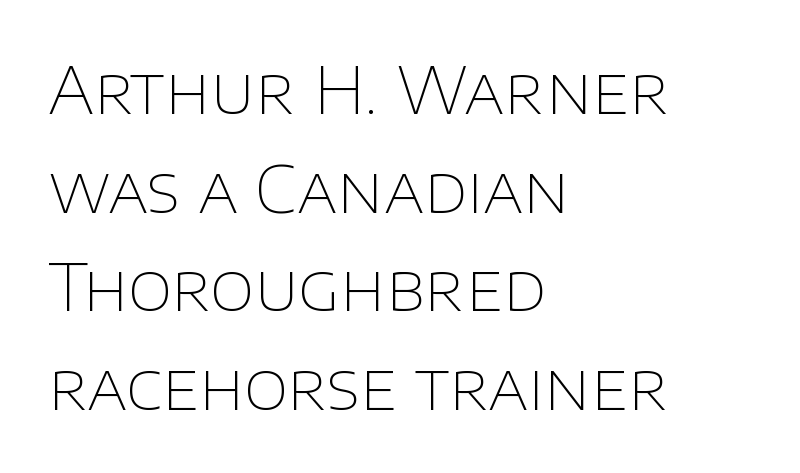
{"serif": "no", "italic": "no", "bold": "no", "weight": "thin", "width": "normal", "stroke_contrast": "low", "x_height": "large", "monospaced": "no", "underline": "no", "align": "left", "line_spacing": "normal", "line_spacing_ratio": 1.54, "letter_spacing": "normal", "letter_spacing_em": 0.0, "glyph_px": 64}
